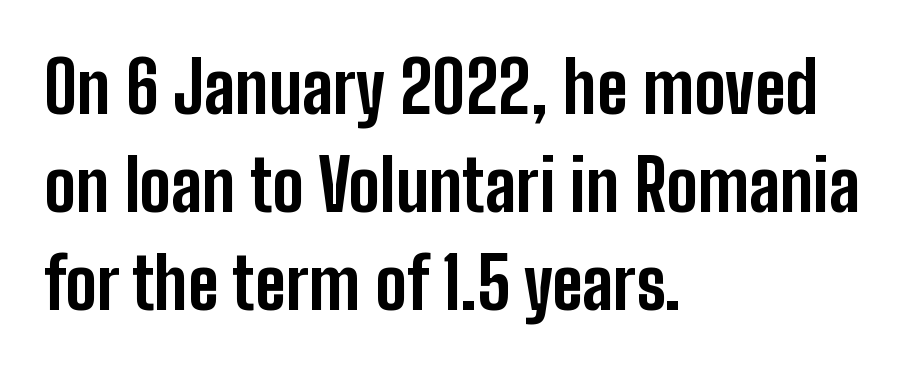
{"serif": "no", "italic": "no", "bold": "yes", "weight": "bold", "width": "condensed", "stroke_contrast": "low", "x_height": "medium", "monospaced": "no", "underline": "no", "align": "left", "line_spacing": "normal", "line_spacing_ratio": 1.38, "letter_spacing": "normal", "letter_spacing_em": 0.0, "glyph_px": 71}
